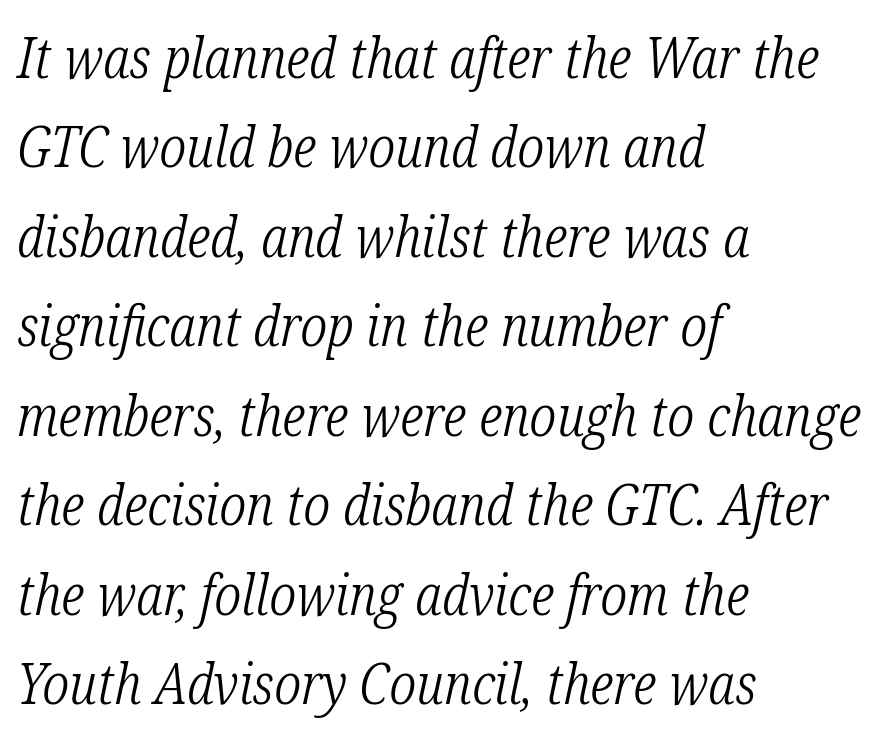
The image shows 57 px light, condensed serif type, italic (leaning right); set left-aligned, normal line spacing (1.57x), normal letter spacing, not underlined; low stroke contrast and a medium x-height.
